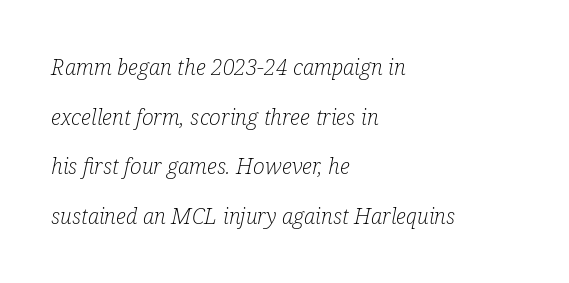
Q: Is the text bold? A: No.
Q: Is the text italic (slanted)? A: Yes, it leans right by about 12 degrees.
Q: Is the text underlined? A: No.
Q: How is the paragraph aligned? A: Left-aligned.
Q: Is the spacing between letters normal or unusually wide? A: Normal.
Q: Is the spacing between lines tight, normal or loose? A: Loose.
